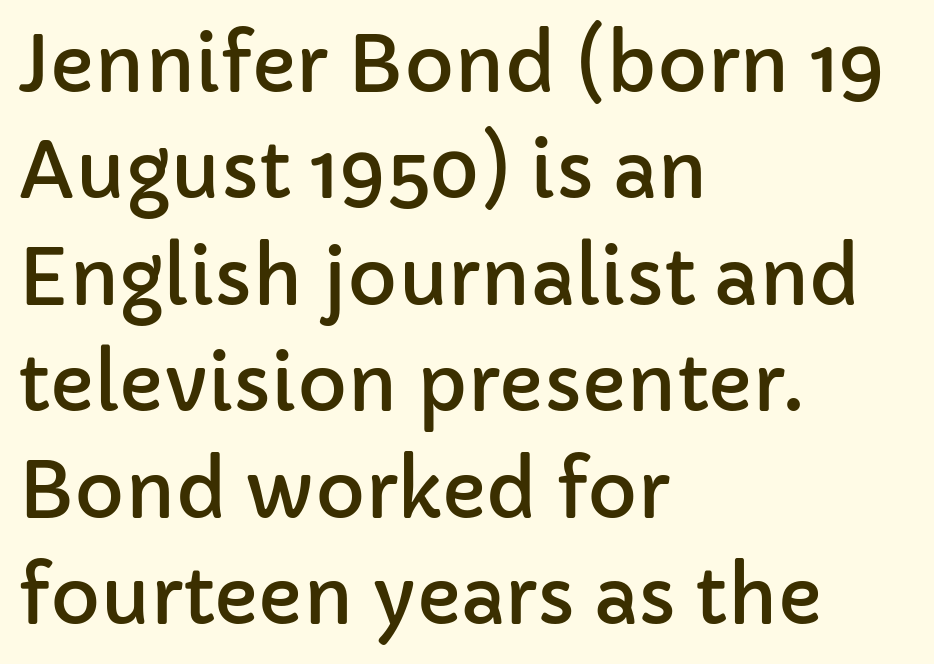
The baseline area is clear. Successive baselines arrive at the customary interval. Reading down the block, your eye returns to a fixed left position each line. No feet cap the strokes, marking this as sans-serif type.
